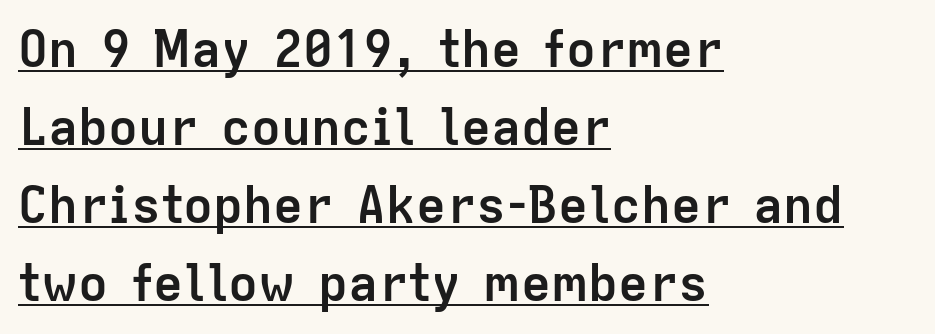
The image shows 50 px semibold sans-serif type, upright; set left-aligned, normal line spacing (1.56x), normal letter spacing, underlined; low stroke contrast and a medium x-height.
